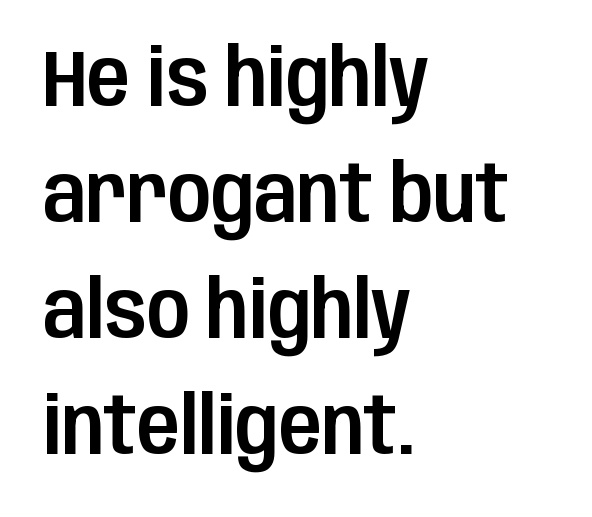
Q: Is the text italic (slanted)? A: No, it is upright.
Q: Is the typeface a serif or a sans-serif typeface? A: Sans-serif.
Q: Is the text underlined? A: No.
Q: How is the paragraph aligned? A: Left-aligned.
Q: Is the spacing between letters normal or unusually wide? A: Normal.
Q: Is the spacing between lines tight, normal or loose? A: Normal.
Q: Width (condensed, normal, or wide)? A: Condensed.
Q: Stroke contrast? A: Low.
Q: x-height? A: Large.
Q: Monospaced? A: No.
